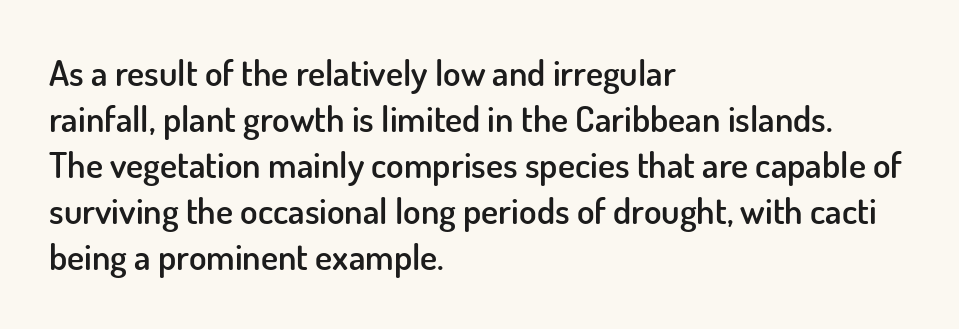
Q: Is the text bold? A: Semi-bold.
Q: Is the text italic (slanted)? A: No, it is upright.
Q: Is the typeface a serif or a sans-serif typeface? A: Sans-serif.
Q: Is the text underlined? A: No.
Q: How is the paragraph aligned? A: Left-aligned.
Q: Is the spacing between letters normal or unusually wide? A: Normal.
Q: Is the spacing between lines tight, normal or loose? A: Normal.
Q: Width (condensed, normal, or wide)? A: Normal.
Q: Stroke contrast? A: Low.
Q: x-height? A: Small.
Q: Monospaced? A: No.
